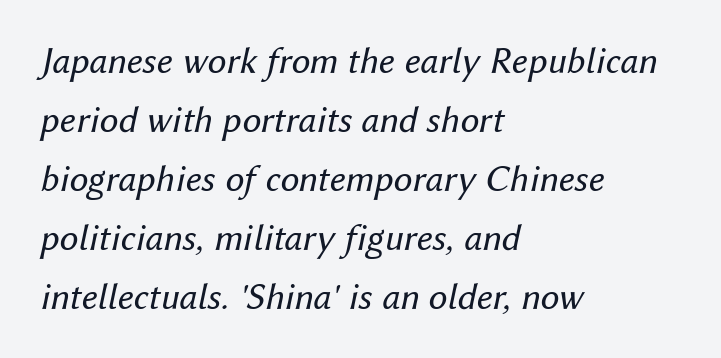
Q: Is the text bold? A: No.
Q: Is the text italic (slanted)? A: Yes, it leans right by about 12 degrees.
Q: Is the text underlined? A: No.
Q: How is the paragraph aligned? A: Left-aligned.
Q: Is the spacing between letters normal or unusually wide? A: Normal.
Q: Is the spacing between lines tight, normal or loose? A: Normal.
Q: Width (condensed, normal, or wide)? A: Normal.
Q: Stroke contrast? A: Medium.
Q: x-height? A: Medium.
Q: Monospaced? A: No.
